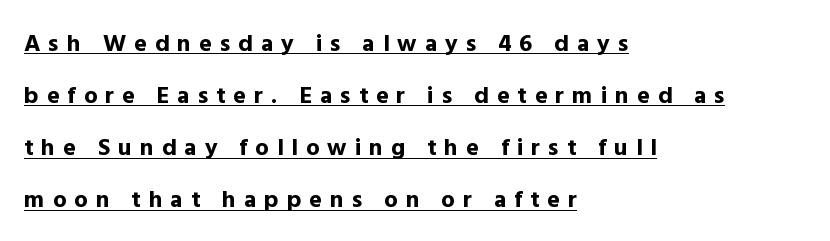
The image shows 24 px bold type, upright; set left-aligned, loose line spacing (2.17x), unusually wide letter spacing (+0.33 em), underlined.
